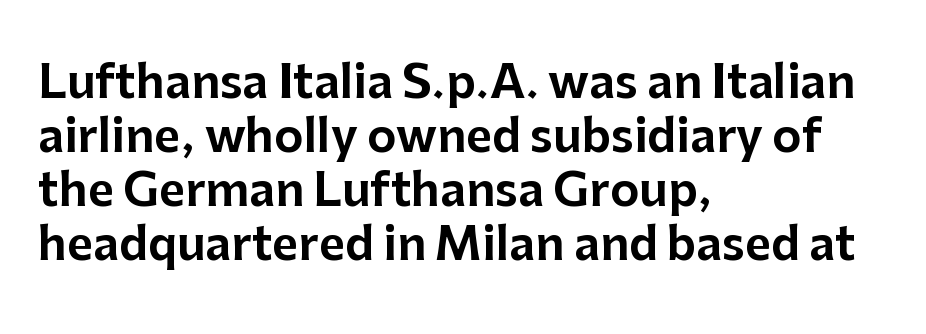
Q: Is the text italic (slanted)? A: No, it is upright.
Q: Is the typeface a serif or a sans-serif typeface? A: Sans-serif.
Q: Is the text underlined? A: No.
Q: How is the paragraph aligned? A: Left-aligned.
Q: Is the spacing between letters normal or unusually wide? A: Normal.
Q: Width (condensed, normal, or wide)? A: Normal.
Q: Stroke contrast? A: Low.
Q: x-height? A: Medium.
Q: Monospaced? A: No.
